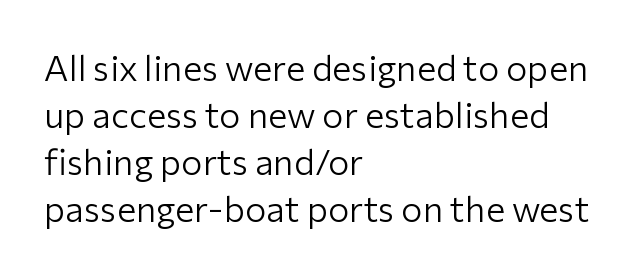
The image shows 36 px light sans-serif type, upright; set left-aligned, normal line spacing (1.31x), normal letter spacing, not underlined; low stroke contrast and a medium x-height.
